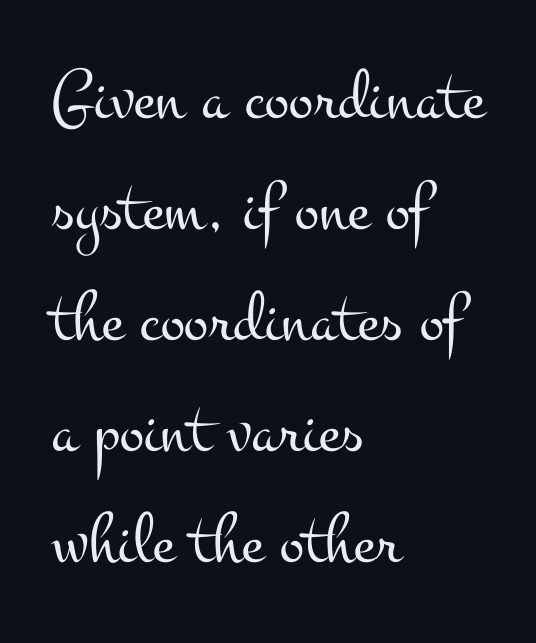
{"serif": "yes", "bold": "no", "weight": "light", "width": "wide", "stroke_contrast": "medium", "x_height": "small", "monospaced": "no", "underline": "no", "align": "left", "line_spacing": "normal", "line_spacing_ratio": 1.52, "letter_spacing": "normal", "letter_spacing_em": 0.0, "glyph_px": 73}
